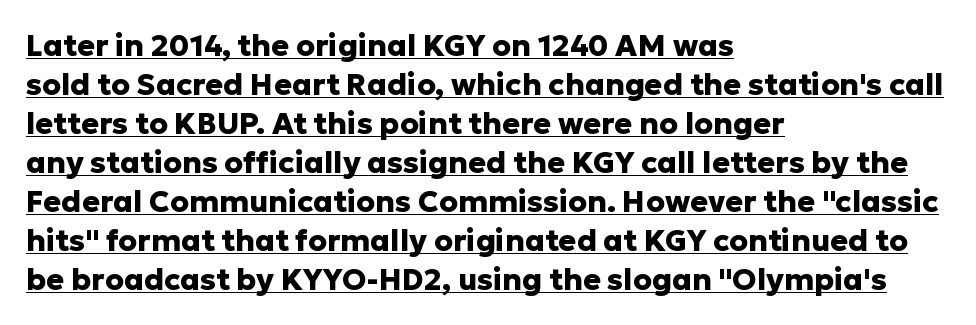
Q: Is the text bold? A: Yes.
Q: Is the text italic (slanted)? A: No, it is upright.
Q: Is the typeface a serif or a sans-serif typeface? A: Sans-serif.
Q: Is the text underlined? A: Yes.
Q: How is the paragraph aligned? A: Left-aligned.
Q: Is the spacing between letters normal or unusually wide? A: Normal.
Q: Is the spacing between lines tight, normal or loose? A: Normal.
Q: Width (condensed, normal, or wide)? A: Normal.
Q: Stroke contrast? A: Low.
Q: x-height? A: Medium.
Q: Monospaced? A: No.
